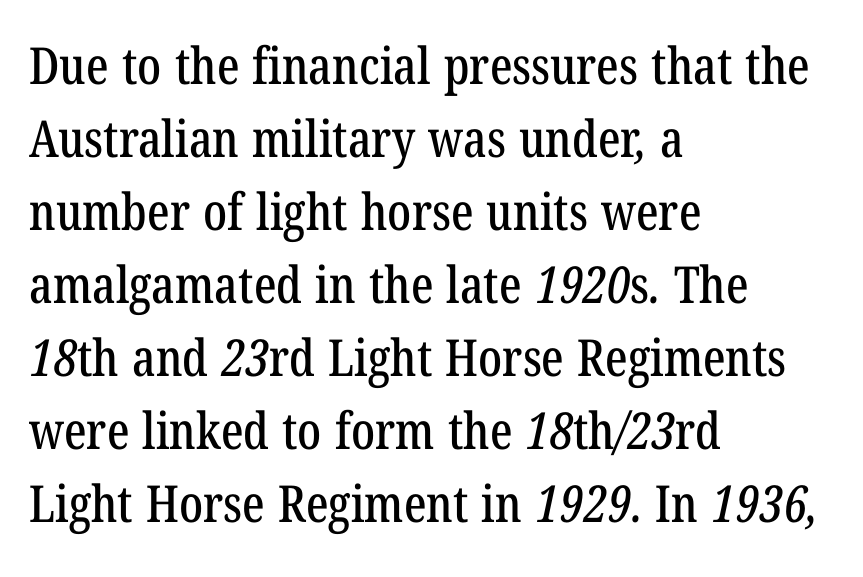
The image shows 51 px condensed serif type; set left-aligned, normal line spacing (1.43x), normal letter spacing, not underlined; low stroke contrast and a medium x-height.
